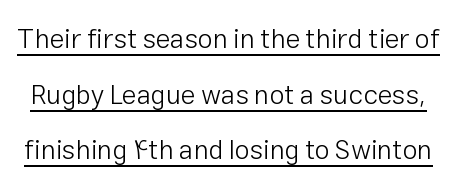
These lines stand farther apart than default settings would place them. Students, observe the line beneath the letters — that is underlining. The letters stand straight up with perfectly vertical stems. Is the letter spacing exaggerated? No — it looks like the ordinary default. Weight: in the light-to-regular range.
